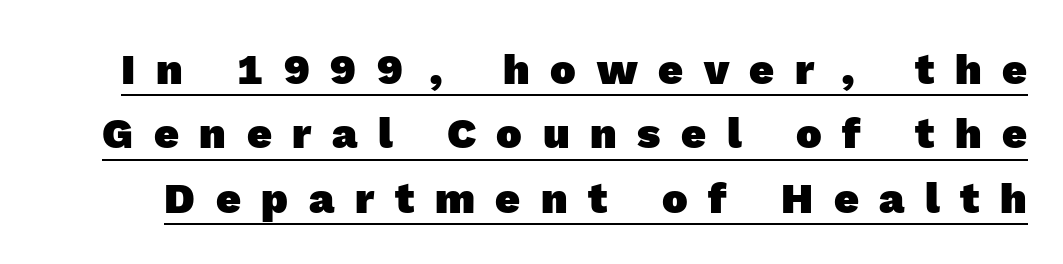
Typesetter's note: full bold, strokes at maximum text heaviness. This sample has the flowing, uneven cadence of proportional lettering. Unlike a traditional serif, this face leaves its strokes unadorned. Underlined type. Regarding leading, the lines here are spaced in the standard way.
